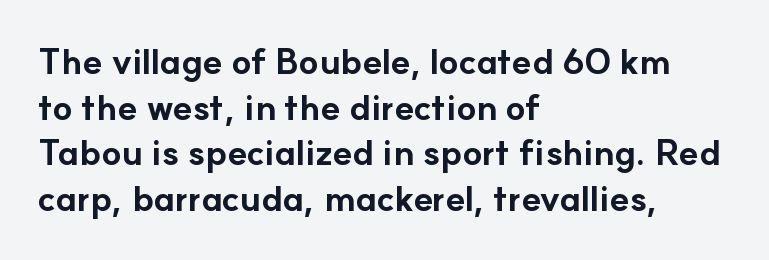
{"serif": "no", "italic": "no", "bold": "yes", "weight": "bold", "width": "normal", "stroke_contrast": "low", "x_height": "small", "monospaced": "no", "underline": "no", "align": "left", "line_spacing": "normal", "line_spacing_ratio": 1.27, "letter_spacing": "normal", "letter_spacing_em": 0.0, "glyph_px": 36}
